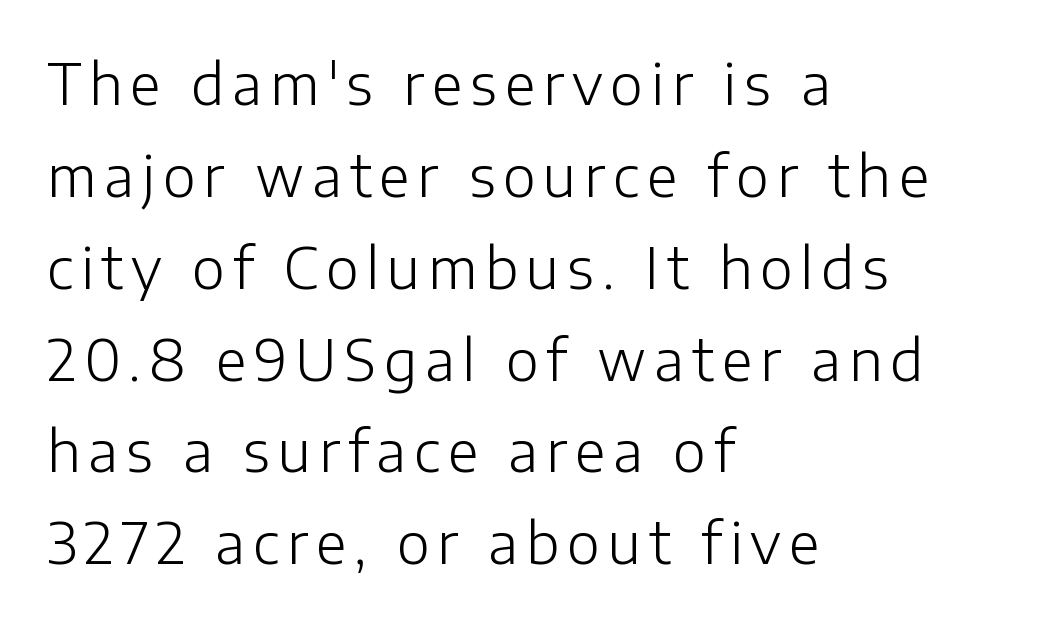
Q: Is the text bold? A: No.
Q: Is the text italic (slanted)? A: No, it is upright.
Q: Is the typeface a serif or a sans-serif typeface? A: Sans-serif.
Q: Is the text underlined? A: No.
Q: How is the paragraph aligned? A: Left-aligned.
Q: Is the spacing between lines tight, normal or loose? A: Normal.
Q: Width (condensed, normal, or wide)? A: Normal.
Q: Stroke contrast? A: Low.
Q: x-height? A: Medium.
Q: Monospaced? A: No.
